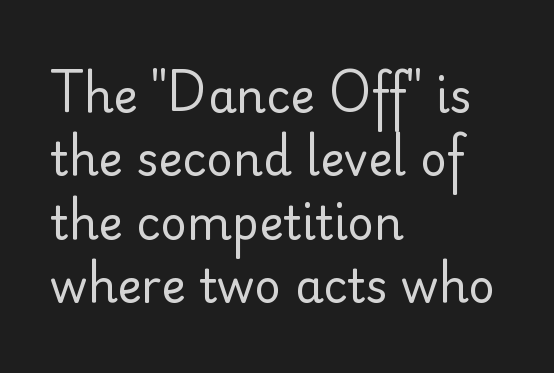
{"serif": "no", "italic": "no", "bold": "no", "weight": "regular", "width": "normal", "stroke_contrast": "low", "x_height": "small", "monospaced": "no", "underline": "no", "align": "left", "line_spacing": "normal", "line_spacing_ratio": 1.38, "letter_spacing": "normal", "letter_spacing_em": 0.0, "glyph_px": 46}
